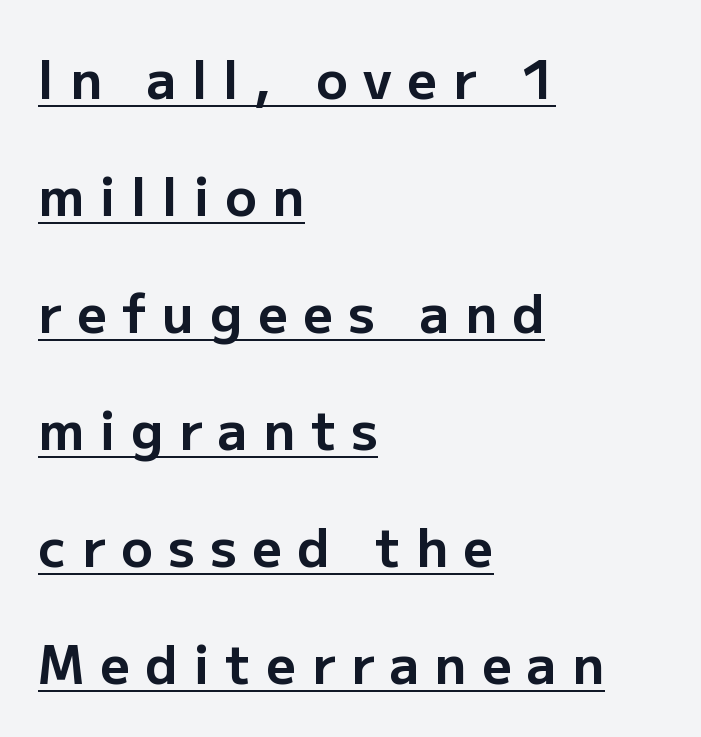
The font's upright variant was chosen for this text. The words here are underlined. Serifs: no, the terminals of the letterforms are clean. The line texture is sparse and dotted thanks to wide tracking. These lines are rendered in a variable-pitch font. Heavy, bold letterforms.
